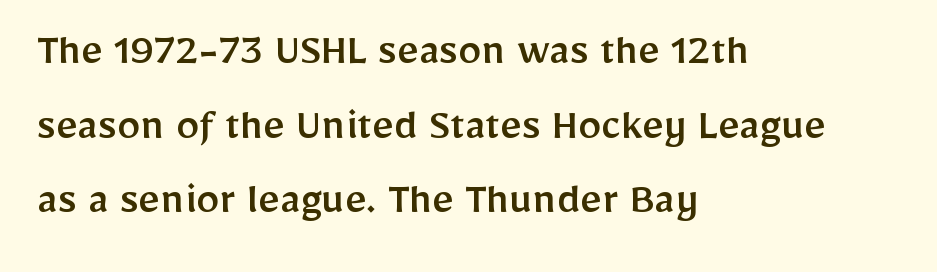
Inter-character spacing is left at the font's built-in metrics. Each line starts at the same left margin while the right side varies. The axis of the letterforms is exactly vertical. Regarding leading, the lines here are spaced in the standard way. Character widths vary here, with narrow letters taking less room than wide ones.
